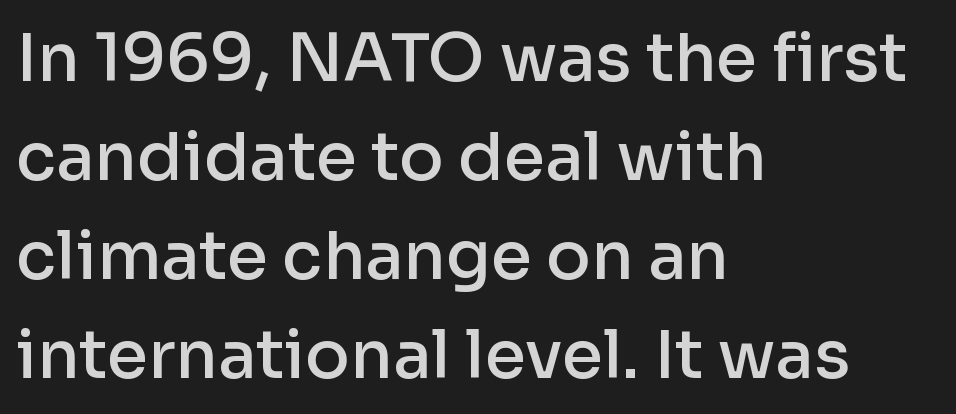
Note: no serifs on the glyphs. Is this a fixed-width face? No — the glyphs have proportional, varying widths. Line spacing here is normal. Where is the straight margin? On the left. Does the lettering tilt? It doesn't — this is upright. The area under the type is left untouched.
